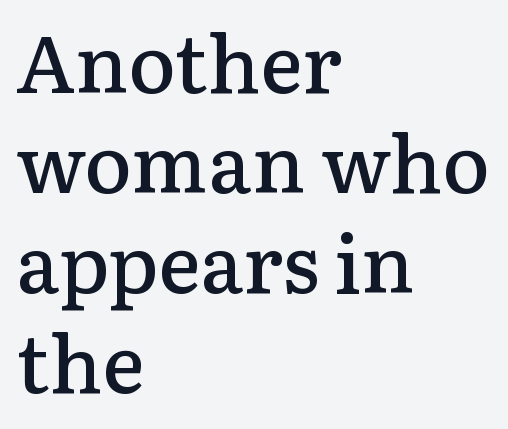
Summary of weight: moderately heavy, a semibold. Tracking here is standard; glyphs follow each other at the usual distance. These lines are set flush left with a ragged right edge. Quick note: interline space is typical. This sample uses an upright cut, with every glyph sitting square on the baseline.
